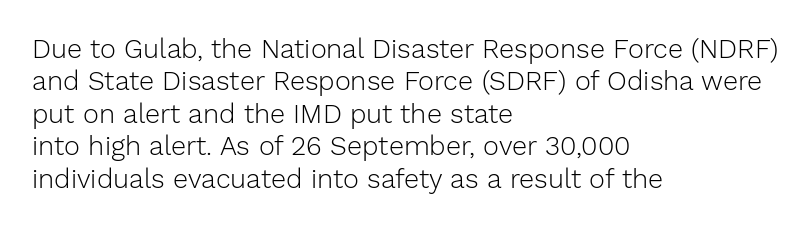
The image shows 27 px text type, upright; set left-aligned, line spacing 1.2x, normal letter spacing, not underlined.
